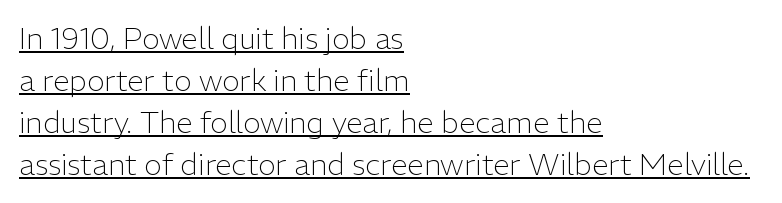
Q: Is the text bold? A: No.
Q: Is the text italic (slanted)? A: No, it is upright.
Q: Is the typeface a serif or a sans-serif typeface? A: Sans-serif.
Q: Is the text underlined? A: Yes.
Q: How is the paragraph aligned? A: Left-aligned.
Q: Is the spacing between letters normal or unusually wide? A: Normal.
Q: Is the spacing between lines tight, normal or loose? A: Normal.
Q: Width (condensed, normal, or wide)? A: Normal.
Q: Stroke contrast? A: Low.
Q: x-height? A: Medium.
Q: Monospaced? A: No.
